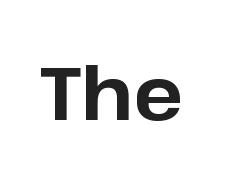
{"serif": "no", "italic": "no", "bold": "yes", "weight": "bold", "width": "normal", "stroke_contrast": "low", "x_height": "medium", "monospaced": "no", "underline": "no", "letter_spacing": "normal", "letter_spacing_em": 0.0, "glyph_px": 74}
